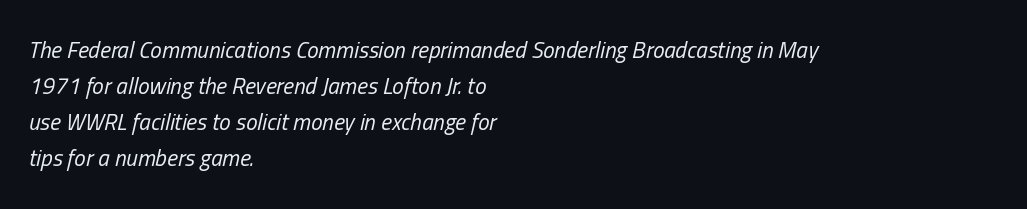
Left-aligned paragraph, ragged on the right. Evenly set lines give the paragraph a standard silhouette. The rendering applies a slant to the glyphs. How are the letters spaced? Ordinarily, with no added tracking. The typesetting does not lean heavy: it is not bold. Check the space under the baseline: it is left empty.
